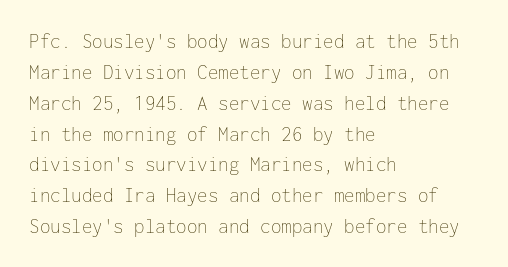
If you drew a line through each stem, it would be perfectly vertical. Leftover space on each line is placed entirely after the last word. The vertical gap from one line to the next is medium. The specimen omits any rule beneath the text block's lines.
